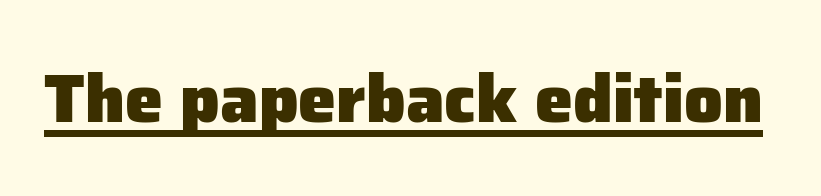
Q: Is the text bold? A: Yes.
Q: Is the text italic (slanted)? A: No, it is upright.
Q: Is the typeface a serif or a sans-serif typeface? A: Sans-serif.
Q: Is the text underlined? A: Yes.
Q: Is the spacing between letters normal or unusually wide? A: Normal.
Q: Width (condensed, normal, or wide)? A: Normal.
Q: Stroke contrast? A: Low.
Q: x-height? A: Medium.
Q: Monospaced? A: No.
